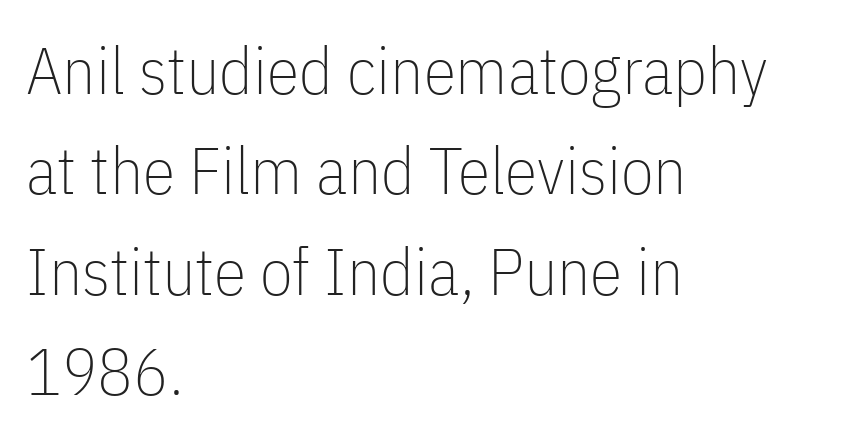
Q: Is the text bold? A: No.
Q: Is the text italic (slanted)? A: No, it is upright.
Q: Is the typeface a serif or a sans-serif typeface? A: Sans-serif.
Q: Is the text underlined? A: No.
Q: How is the paragraph aligned? A: Left-aligned.
Q: Is the spacing between letters normal or unusually wide? A: Normal.
Q: Is the spacing between lines tight, normal or loose? A: Normal.
Q: Width (condensed, normal, or wide)? A: Condensed.
Q: Stroke contrast? A: Low.
Q: x-height? A: Medium.
Q: Monospaced? A: No.
